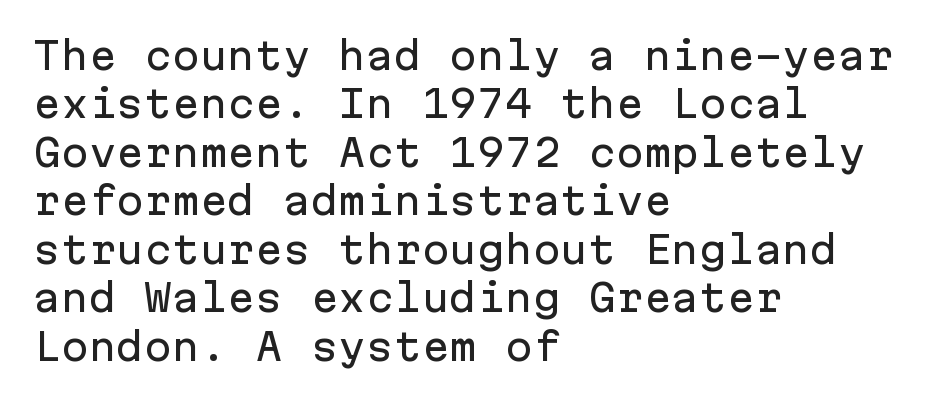
Q: Is the text italic (slanted)? A: No, it is upright.
Q: Is the typeface a serif or a sans-serif typeface? A: Sans-serif.
Q: Is the text underlined? A: No.
Q: How is the paragraph aligned? A: Left-aligned.
Q: Is the spacing between letters normal or unusually wide? A: Normal.
Q: Is the spacing between lines tight, normal or loose? A: Normal.
Q: Width (condensed, normal, or wide)? A: Normal.
Q: Stroke contrast? A: Low.
Q: x-height? A: Medium.
Q: Monospaced? A: Yes.
